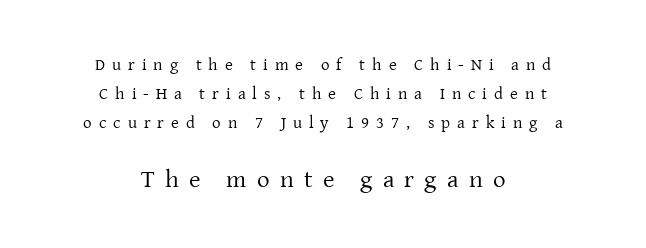
{"italic": "no", "bold": "no", "underline": "no", "align": "center", "line_spacing_ratio": 1.72, "letter_spacing": "wide", "letter_spacing_em": 0.41, "larger_block": "second", "size_ratio": 1.47, "glyph_px": 25}
